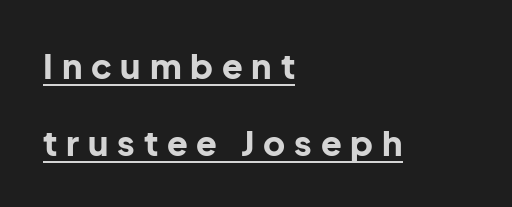
{"serif": "no", "italic": "no", "bold": "yes", "weight": "bold", "width": "normal", "stroke_contrast": "low", "x_height": "medium", "monospaced": "no", "underline": "yes", "align": "left", "line_spacing": "loose", "line_spacing_ratio": 2.26, "letter_spacing": "wide", "letter_spacing_em": 0.26, "glyph_px": 34}
